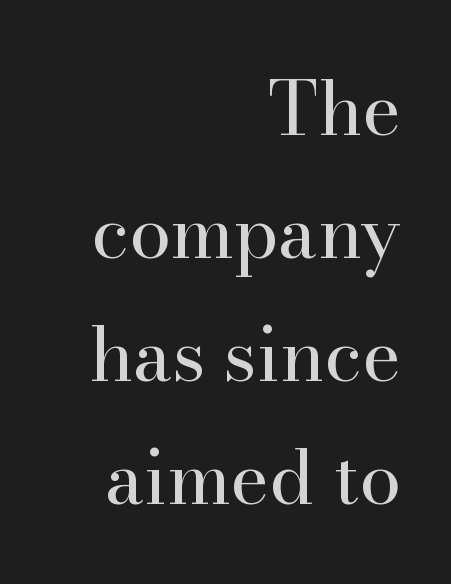
Q: Is the text bold? A: No.
Q: Is the text italic (slanted)? A: No, it is upright.
Q: Is the typeface a serif or a sans-serif typeface? A: Serif.
Q: Is the text underlined? A: No.
Q: How is the paragraph aligned? A: Right-aligned.
Q: Is the spacing between letters normal or unusually wide? A: Normal.
Q: Is the spacing between lines tight, normal or loose? A: Normal.
Q: Width (condensed, normal, or wide)? A: Normal.
Q: Stroke contrast? A: High.
Q: x-height? A: Small.
Q: Monospaced? A: No.
